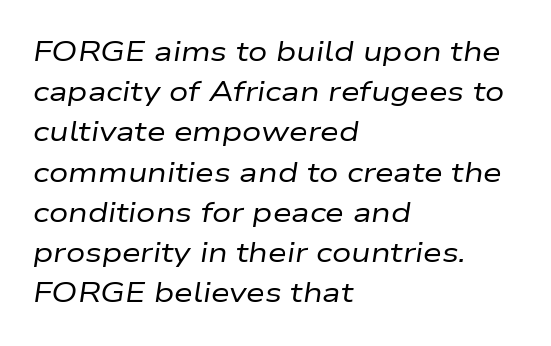
The image shows 27 px text type, italic (leaning right); set left-aligned, normal line spacing (1.49x), normal letter spacing, not underlined.
